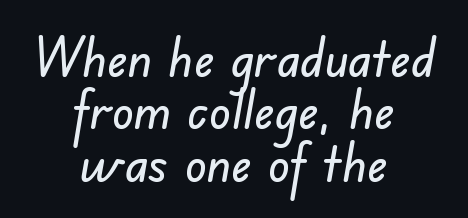
Nobody drew a line under any word here. Neither beginnings nor endings align; midpoints do. Inter-character spacing is left at the font's built-in metrics. Character widths vary here, with narrow letters taking less room than wide ones. What kind of face is this? One without serifs — a sans. Summary of vertical rhythm: compact, with narrow interline spacing.
